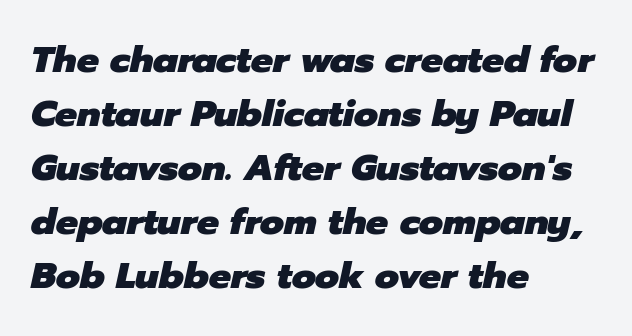
{"italic": "yes", "lean": "right", "slant_degrees": 12, "bold": "yes", "weight": "heavy", "width": "normal", "stroke_contrast": "low", "x_height": "medium", "monospaced": "no", "underline": "no", "align": "left", "line_spacing": "normal", "line_spacing_ratio": 1.46, "letter_spacing": "normal", "letter_spacing_em": 0.0, "glyph_px": 37}
